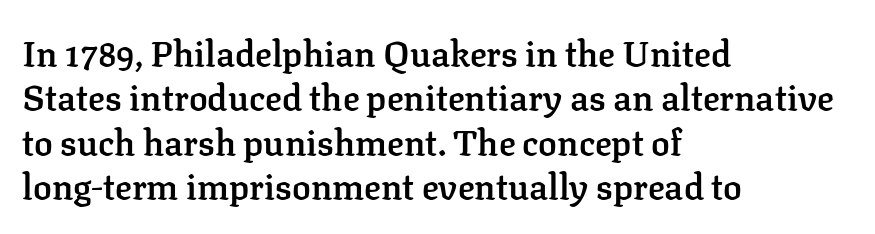
The image shows 35 px semibold serif type, upright; set left-aligned, normal line spacing (1.27x), normal letter spacing, not underlined; low stroke contrast and a medium x-height.
